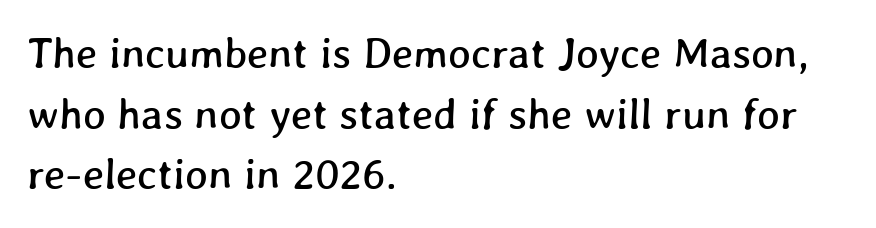
Q: Is the text underlined? A: No.
Q: How is the paragraph aligned? A: Left-aligned.
Q: Is the spacing between letters normal or unusually wide? A: Normal.
Q: Is the spacing between lines tight, normal or loose? A: Normal.
Q: Width (condensed, normal, or wide)? A: Normal.
Q: Stroke contrast? A: Low.
Q: x-height? A: Medium.
Q: Monospaced? A: No.
